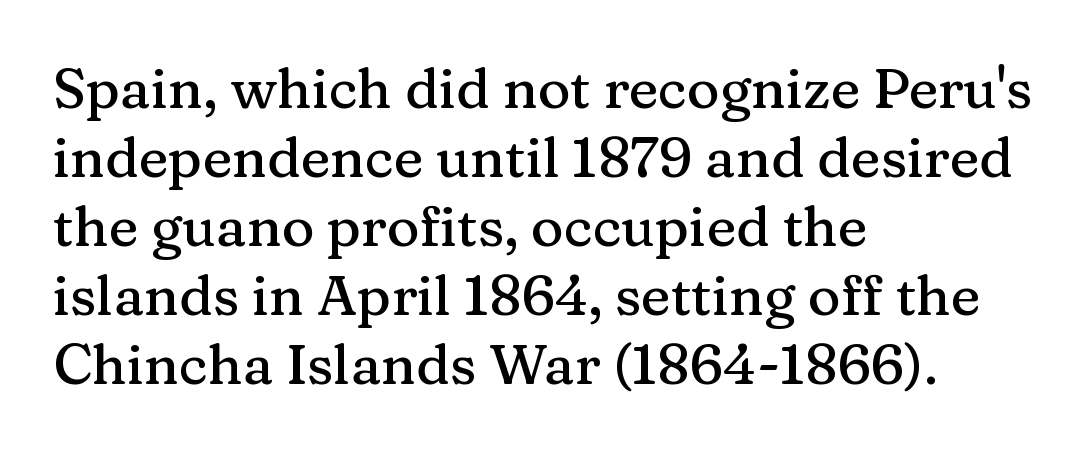
{"serif": "yes", "italic": "no", "width": "normal", "stroke_contrast": "medium", "x_height": "medium", "monospaced": "no", "underline": "no", "align": "left", "line_spacing_ratio": 1.23, "letter_spacing": "normal", "letter_spacing_em": 0.0, "glyph_px": 56}
